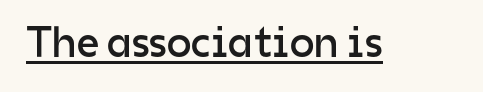
{"serif": "no", "italic": "no", "bold": "no", "weight": "regular", "width": "normal", "stroke_contrast": "low", "x_height": "medium", "monospaced": "no", "underline": "yes", "letter_spacing": "normal", "letter_spacing_em": 0.0, "glyph_px": 44}
